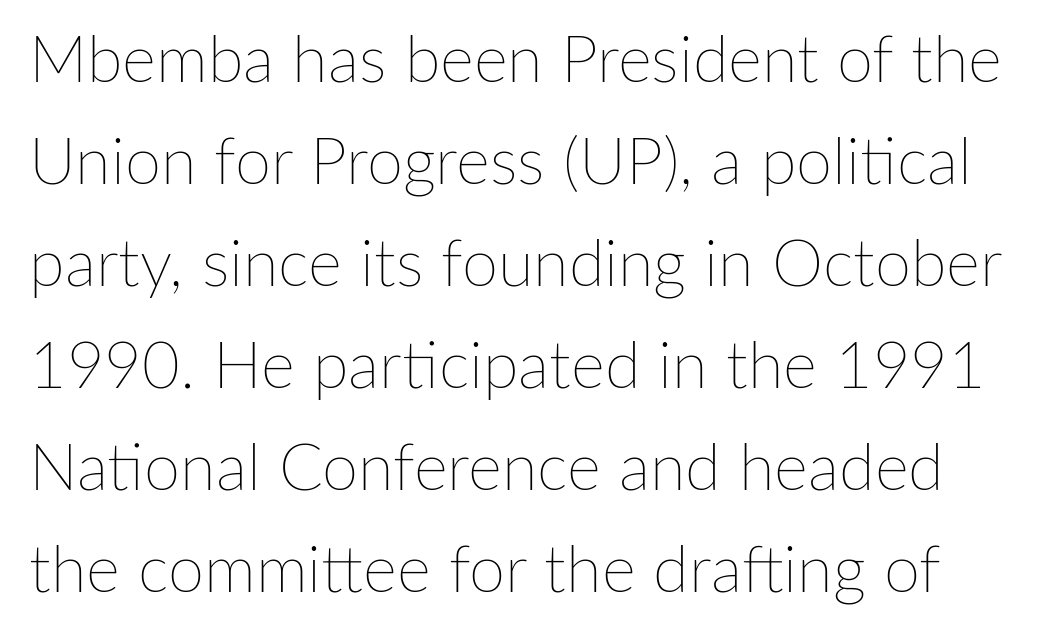
Q: Is the text bold? A: No.
Q: Is the text italic (slanted)? A: No, it is upright.
Q: Is the text underlined? A: No.
Q: Is the spacing between letters normal or unusually wide? A: Normal.
Q: Is the spacing between lines tight, normal or loose? A: Normal.
Q: Width (condensed, normal, or wide)? A: Normal.
Q: Stroke contrast? A: Low.
Q: x-height? A: Medium.
Q: Monospaced? A: No.
